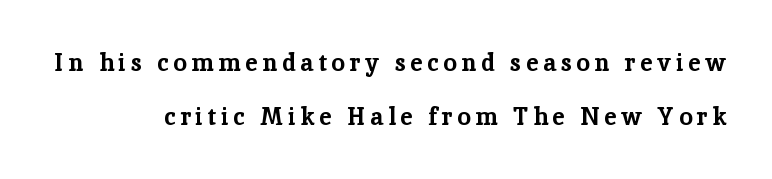
Q: Is the text bold? A: Yes.
Q: Is the text italic (slanted)? A: No, it is upright.
Q: Is the text underlined? A: No.
Q: How is the paragraph aligned? A: Right-aligned.
Q: Is the spacing between letters normal or unusually wide? A: Unusually wide.
Q: Is the spacing between lines tight, normal or loose? A: Loose.
